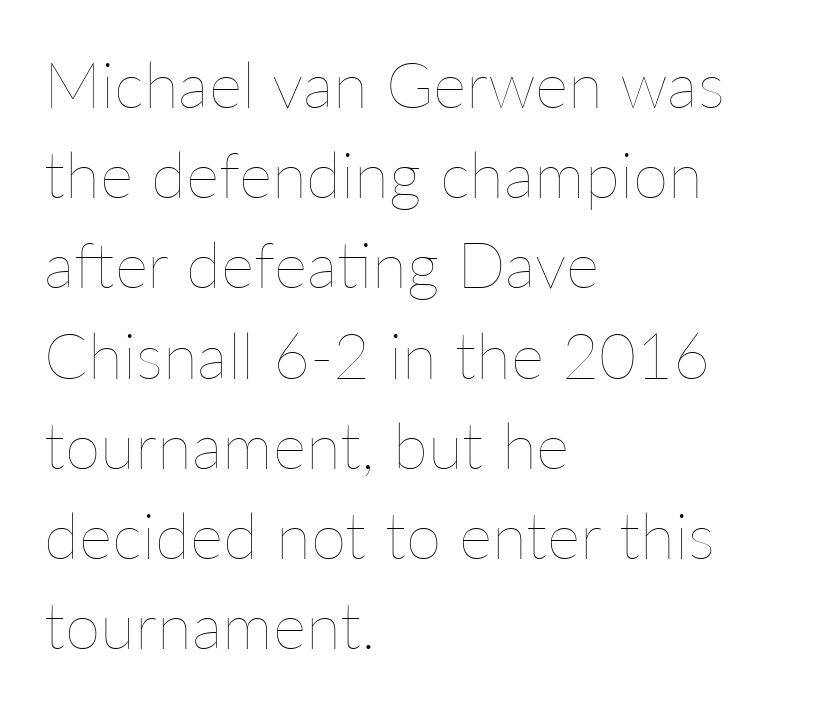
The image shows 64 px thin type, upright; set left-aligned, normal line spacing (1.41x), normal letter spacing, not underlined; low stroke contrast and a medium x-height.
